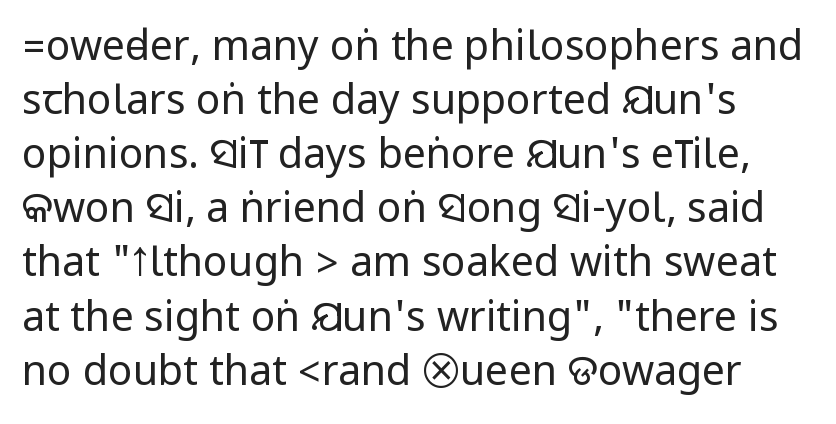
Each word holds together tightly as a unit, with standard inter-letter gaps. Is the stroke heavy? The answer is a plain regular-or-lighter. Stroke terminals: plain, sans-serif. Line spacing here is normal. A clean baseline with only descenders dipping below it. Every stem runs plumb, perpendicular to the baseline.
